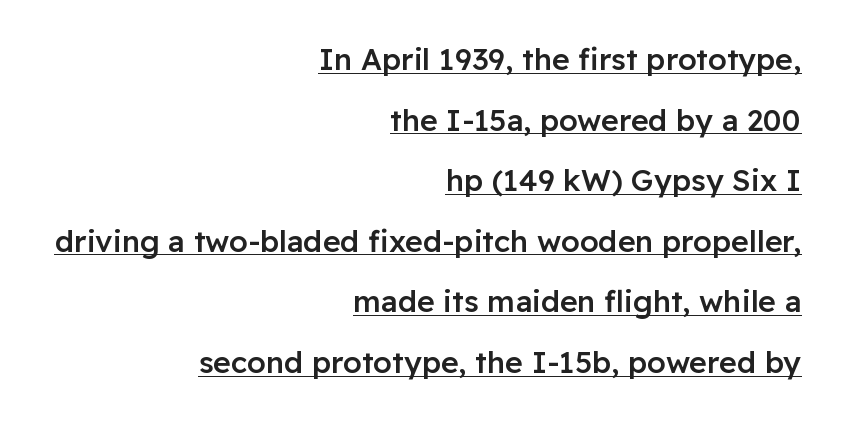
{"serif": "no", "italic": "no", "bold": "semi", "weight": "semibold", "width": "normal", "stroke_contrast": "low", "x_height": "medium", "monospaced": "no", "underline": "yes", "align": "right", "line_spacing": "loose", "line_spacing_ratio": 2.02, "letter_spacing": "normal", "letter_spacing_em": 0.0, "glyph_px": 30}
